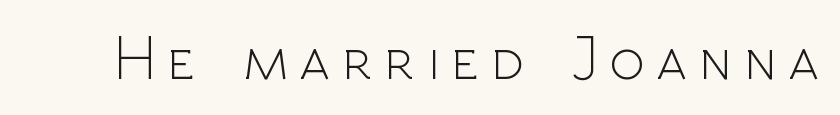
Observe the wide spacing: letters keep a clear distance from each other. Ascenders rise straight up at ninety degrees. The rendering uses natural spacing where letterforms have individual widths. No word sits above an underline. Counters stay open thanks to moderate or lighter strokes. Each letter's strokes conclude bluntly, with no projecting serifs.
